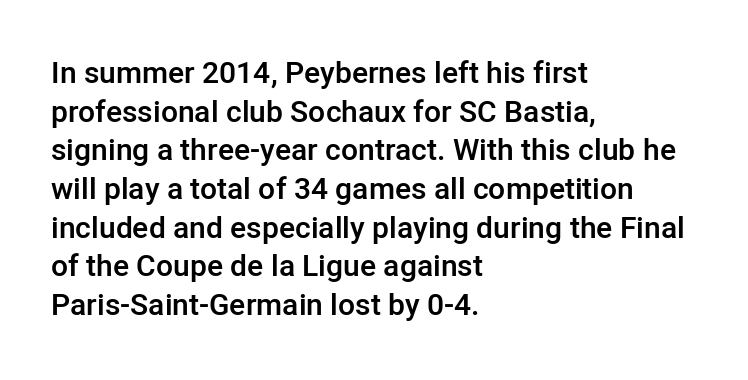
The image shows 30 px semibold sans-serif type, upright; set left-aligned, normal line spacing (1.29x), normal letter spacing, not underlined; low stroke contrast and a medium x-height.
